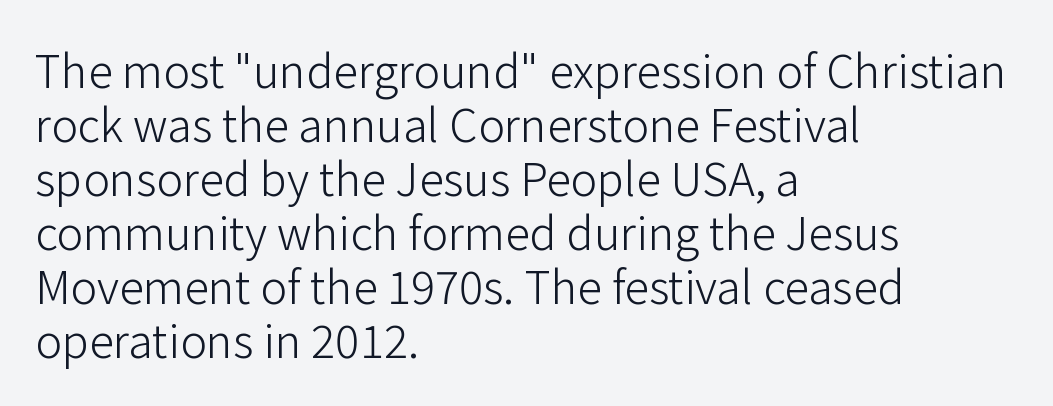
The image shows 45 px light sans-serif type, upright; set left-aligned, line spacing 1.2x, normal letter spacing, not underlined; low stroke contrast and a medium x-height.
